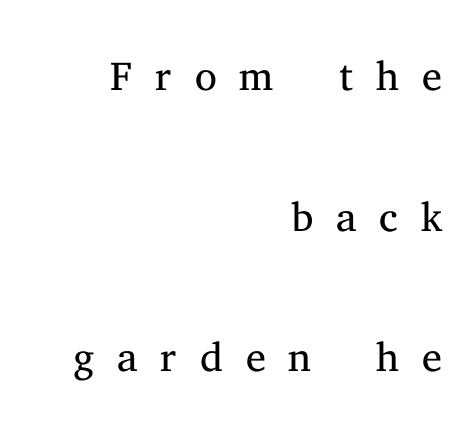
The image shows 62 px light serif type, upright; set right-aligned, loose line spacing (2.27x), unusually wide letter spacing (+0.37 em), not underlined; medium stroke contrast and a medium x-height.
